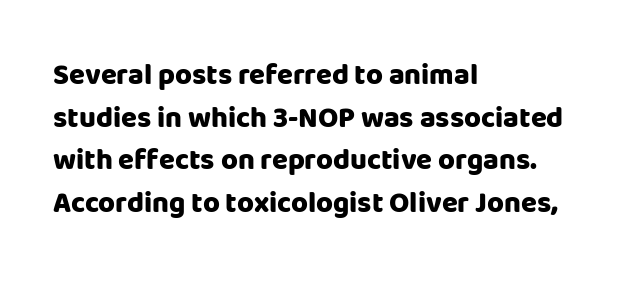
Q: Is the text bold? A: Yes.
Q: Is the text italic (slanted)? A: No, it is upright.
Q: Is the typeface a serif or a sans-serif typeface? A: Sans-serif.
Q: Is the text underlined? A: No.
Q: How is the paragraph aligned? A: Left-aligned.
Q: Is the spacing between letters normal or unusually wide? A: Normal.
Q: Is the spacing between lines tight, normal or loose? A: Normal.
Q: Width (condensed, normal, or wide)? A: Normal.
Q: Stroke contrast? A: Low.
Q: x-height? A: Large.
Q: Monospaced? A: No.
